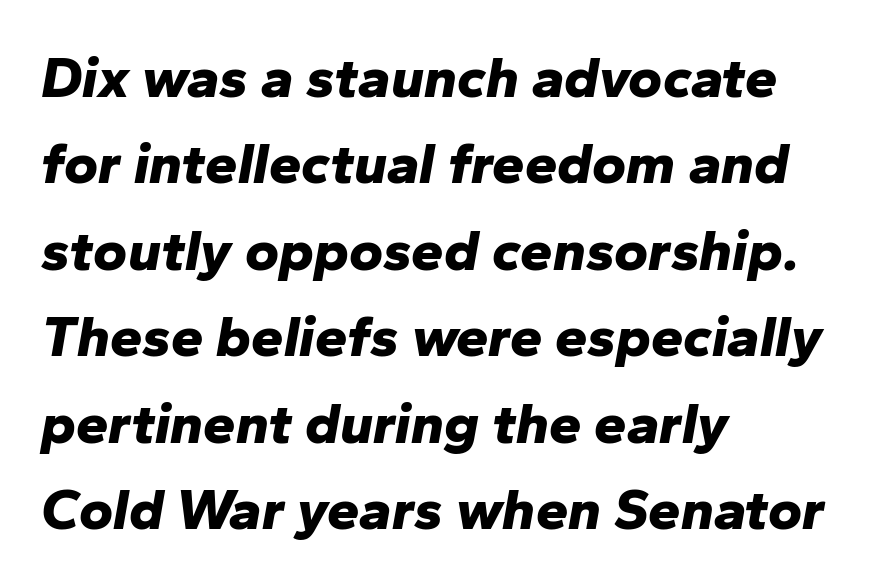
The image shows 58 px bold type, italic (leaning right); set left-aligned, normal line spacing (1.49x), normal letter spacing, not underlined; low stroke contrast and a medium x-height.
